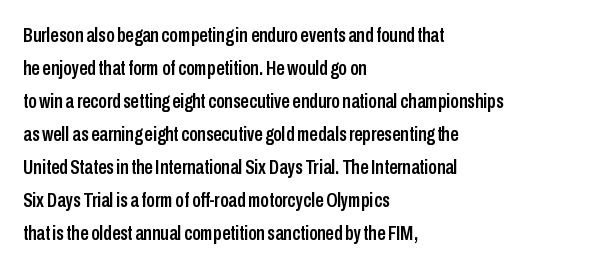
Do the letters lean? They stand straight. You could call the tracking neutral — neither tight nor loose. The passage shown is not underscored anywhere. The ragged edge is on the right, which tells us the setting is flush left. Students, observe: this is what conventionally led text looks like.
